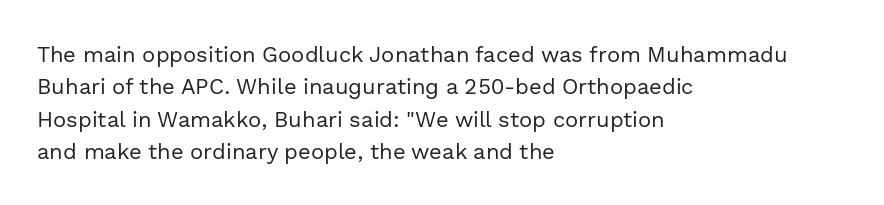
{"italic": "no", "bold": "no", "underline": "no", "align": "left", "line_spacing": "normal", "line_spacing_ratio": 1.47, "letter_spacing": "normal", "letter_spacing_em": 0.0, "glyph_px": 22}
